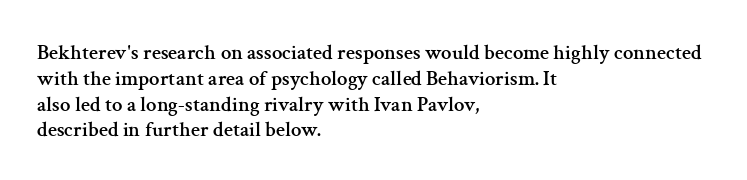
Underline: absent. This rendering uses left alignment, leaving the right contour irregular. A typesetter would mark this as roman, not italic. In terms of letterspacing, this is plain default setting.
